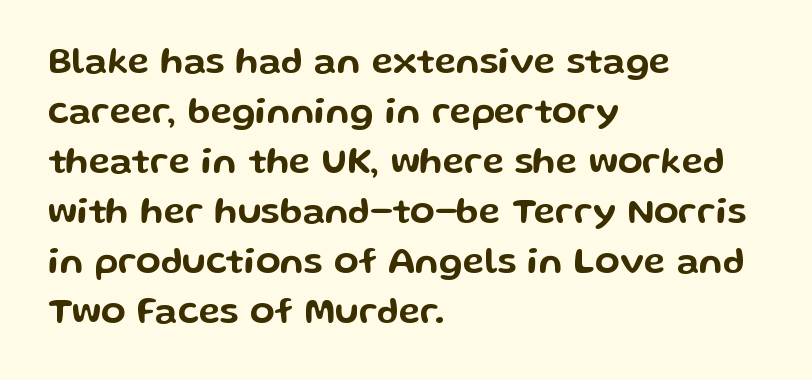
Q: Is the text italic (slanted)? A: No, it is upright.
Q: Is the typeface a serif or a sans-serif typeface? A: Sans-serif.
Q: Is the text underlined? A: No.
Q: How is the paragraph aligned? A: Left-aligned.
Q: Is the spacing between letters normal or unusually wide? A: Normal.
Q: Is the spacing between lines tight, normal or loose? A: Normal.
Q: Width (condensed, normal, or wide)? A: Wide.
Q: Stroke contrast? A: Low.
Q: x-height? A: Medium.
Q: Monospaced? A: No.
